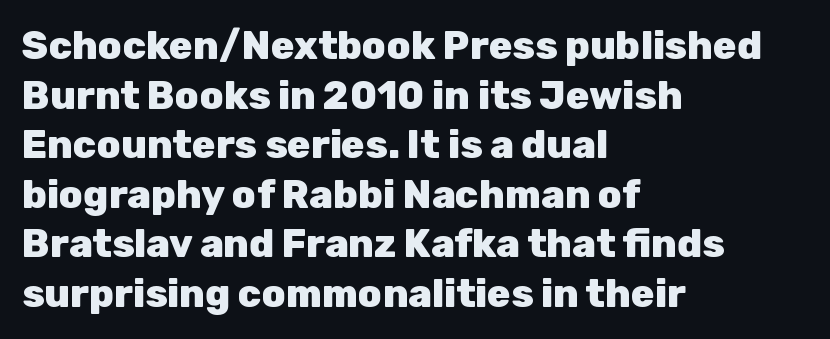
The image shows 39 px heavy sans-serif type, upright; set left-aligned, normal line spacing (1.27x), normal letter spacing, not underlined; low stroke contrast and a medium x-height.
